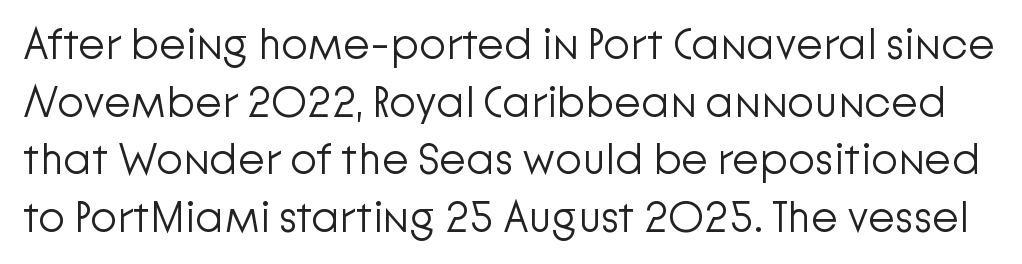
Q: Is the text bold? A: No.
Q: Is the text italic (slanted)? A: No, it is upright.
Q: Is the typeface a serif or a sans-serif typeface? A: Sans-serif.
Q: Is the text underlined? A: No.
Q: Is the spacing between letters normal or unusually wide? A: Normal.
Q: Is the spacing between lines tight, normal or loose? A: Normal.
Q: Width (condensed, normal, or wide)? A: Normal.
Q: Stroke contrast? A: Low.
Q: x-height? A: Medium.
Q: Monospaced? A: No.
